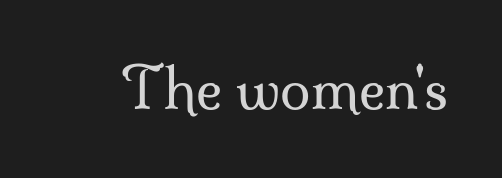
The image shows 55 px regular-weight serif type, upright; set normal letter spacing, not underlined; medium stroke contrast and a small x-height.
